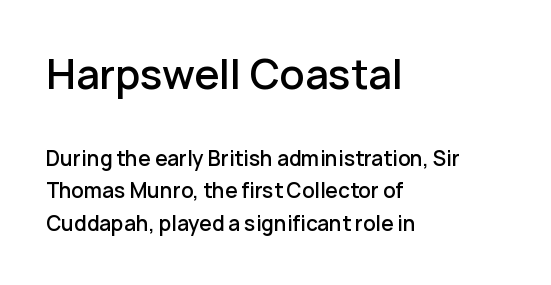
Q: Is the text bold? A: Semi-bold.
Q: Is the text italic (slanted)? A: No, it is upright.
Q: Is the typeface a serif or a sans-serif typeface? A: Sans-serif.
Q: Is the text underlined? A: No.
Q: How is the paragraph aligned? A: Left-aligned.
Q: Is the spacing between letters normal or unusually wide? A: Normal.
Q: Is the spacing between lines tight, normal or loose? A: Normal.
Q: Which block of text is set in a larger size, the first (top) or the second (bottom)? A: The first (top) one.
Q: Width (condensed, normal, or wide)? A: Normal.
Q: Stroke contrast? A: Low.
Q: x-height? A: Medium.
Q: Monospaced? A: No.
